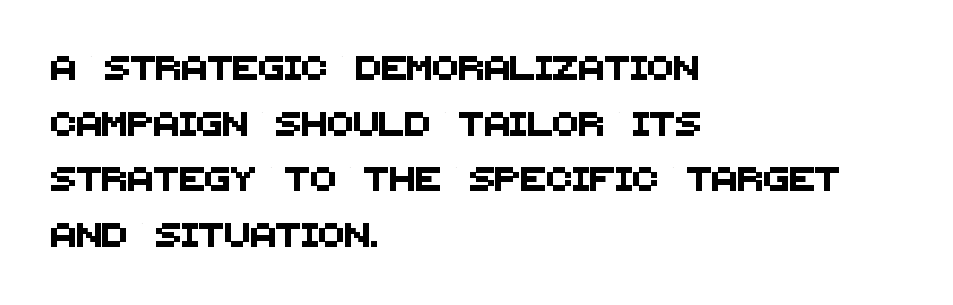
Q: Is the text underlined? A: No.
Q: How is the paragraph aligned? A: Left-aligned.
Q: Is the spacing between letters normal or unusually wide? A: Normal.
Q: Is the spacing between lines tight, normal or loose? A: Loose.
